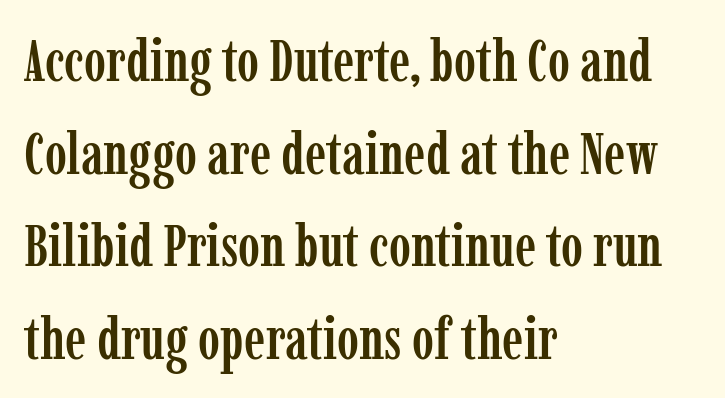
Quick note: interline space is typical. Where is the straight margin? On the left. Is this a fixed-width face? No — the glyphs have proportional, varying widths. Stroke terminals: seriffed.
